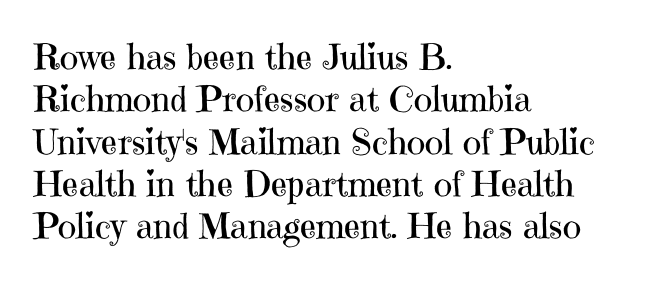
The image shows 35 px regular-weight serif type, upright; set left-aligned, line spacing 1.21x, normal letter spacing, not underlined; high stroke contrast and a medium x-height.
